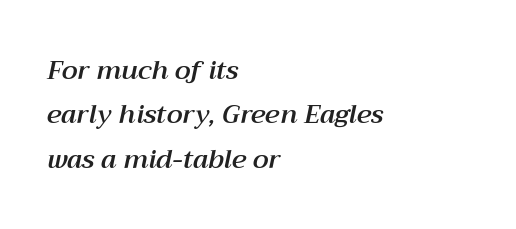
Q: Is the text italic (slanted)? A: Yes, it leans right by about 12 degrees.
Q: Is the text underlined? A: No.
Q: How is the paragraph aligned? A: Left-aligned.
Q: Is the spacing between letters normal or unusually wide? A: Normal.
